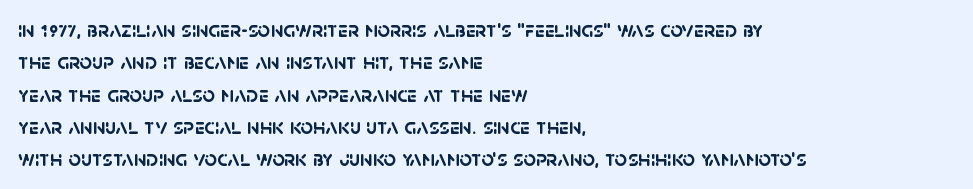
In CSS terms this would be text-align: left. Weight: bold. Tracking value appears to be zero — textbook default spacing. The passage shown stacks its lines at a standard gap.
